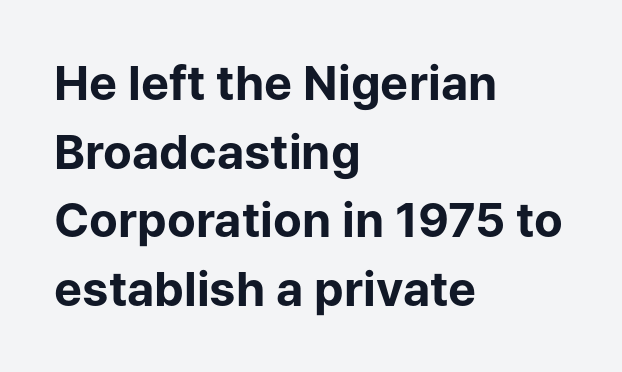
{"serif": "no", "italic": "no", "bold": "yes", "weight": "bold", "width": "normal", "stroke_contrast": "low", "x_height": "medium", "monospaced": "no", "underline": "no", "align": "left", "line_spacing": "normal", "line_spacing_ratio": 1.46, "letter_spacing": "normal", "letter_spacing_em": 0.0, "glyph_px": 47}
